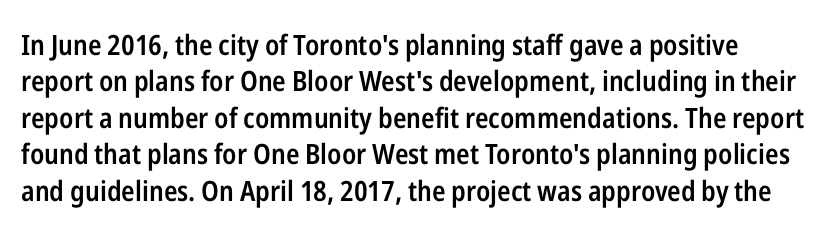
{"serif": "no", "italic": "no", "bold": "semi", "weight": "semibold", "width": "condensed", "stroke_contrast": "low", "x_height": "medium", "monospaced": "no", "underline": "no", "line_spacing": "normal", "line_spacing_ratio": 1.3, "letter_spacing": "normal", "letter_spacing_em": 0.0, "glyph_px": 28}
